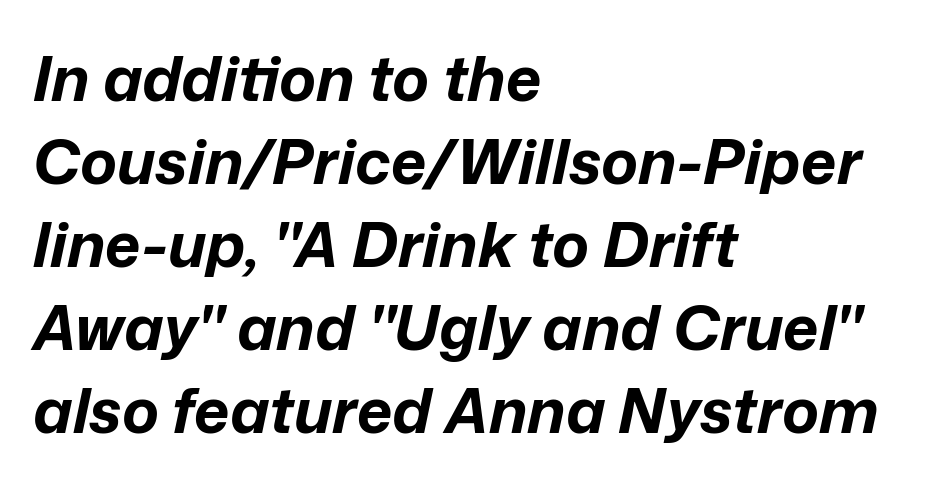
The image shows 62 px bold type, italic (leaning right); set left-aligned, normal line spacing (1.34x), normal letter spacing, not underlined; low stroke contrast and a medium x-height.
